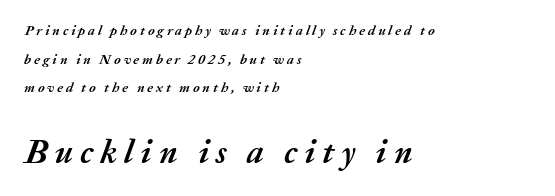
{"italic": "yes", "lean": "right", "slant_degrees": 20, "bold": "yes", "weight": "semibold", "width": "normal", "stroke_contrast": "medium", "x_height": "medium", "monospaced": "no", "underline": "no", "align": "left", "line_spacing": "loose", "line_spacing_ratio": 2.04, "letter_spacing": "wide", "letter_spacing_em": 0.2, "larger_block": "second", "size_ratio": 2.43, "glyph_px": 34}
